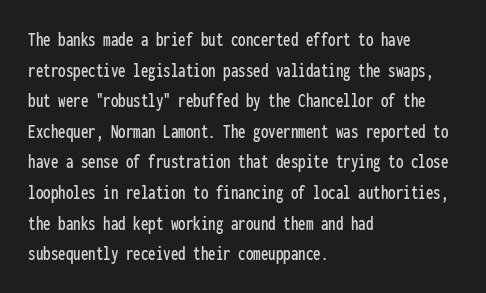
Posture: upright roman. Where is the straight margin? On the left. The passage shown stacks its lines at a standard gap. The passage shown is not underscored anywhere. The tracking reads as untouched default to a designer's eye.
